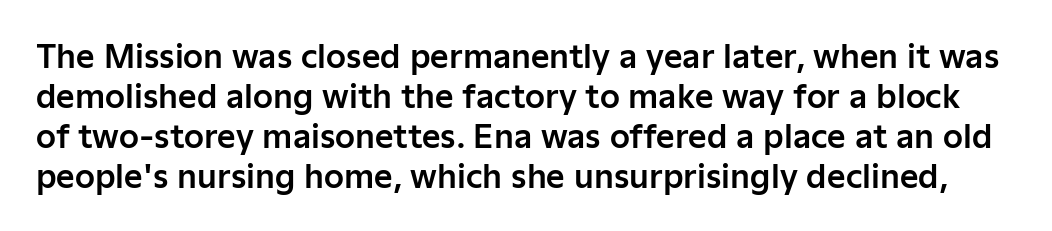
Q: Is the text italic (slanted)? A: No, it is upright.
Q: Is the typeface a serif or a sans-serif typeface? A: Sans-serif.
Q: Is the text underlined? A: No.
Q: Is the spacing between letters normal or unusually wide? A: Normal.
Q: Is the spacing between lines tight, normal or loose? A: Normal.
Q: Width (condensed, normal, or wide)? A: Normal.
Q: Stroke contrast? A: Low.
Q: x-height? A: Medium.
Q: Monospaced? A: No.
